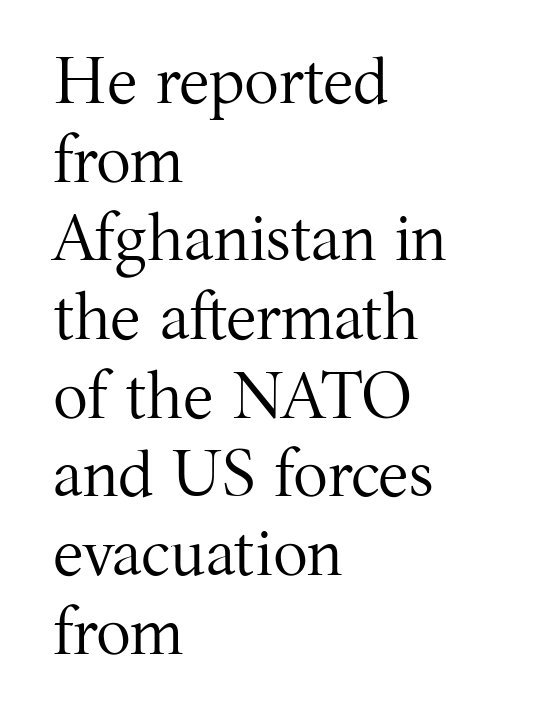
The type is set solid horizontally, with unmodified tracking. Designer's note — italics off, roman on. The weight would be labelled regular, book, light, or lighter still. Casual observation: everything's shoved over to the left. The glyphs in this specimen are seriffed. Decoration check: the copy has no underline.
